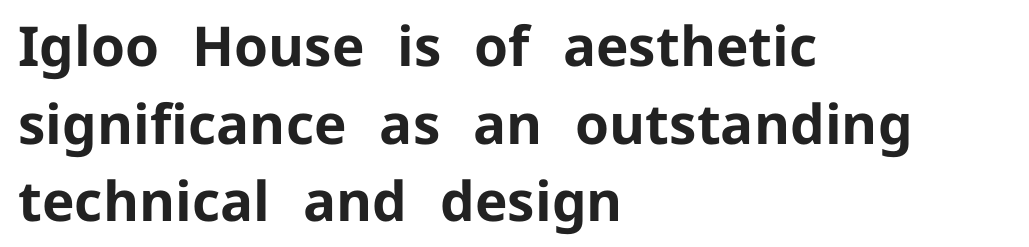
Q: Is the text bold? A: Yes.
Q: Is the text italic (slanted)? A: No, it is upright.
Q: Is the typeface a serif or a sans-serif typeface? A: Sans-serif.
Q: Is the text underlined? A: No.
Q: How is the paragraph aligned? A: Left-aligned.
Q: Is the spacing between letters normal or unusually wide? A: Normal.
Q: Is the spacing between lines tight, normal or loose? A: Normal.
Q: Width (condensed, normal, or wide)? A: Normal.
Q: Stroke contrast? A: Low.
Q: x-height? A: Medium.
Q: Monospaced? A: No.
